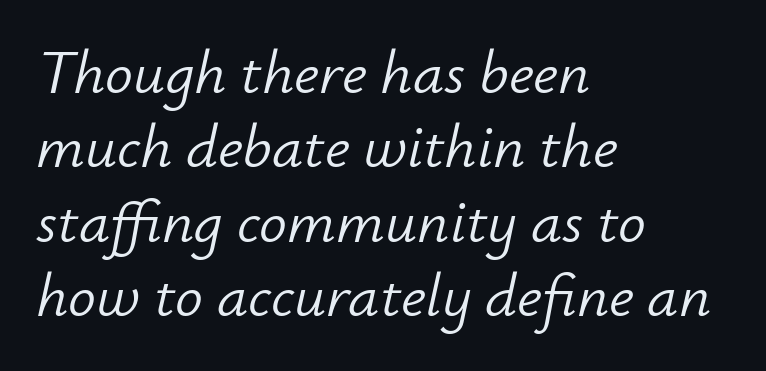
The image shows 62 px light type, italic (leaning right); set left-aligned, line spacing 1.2x, normal letter spacing, not underlined; low stroke contrast and a small x-height.
